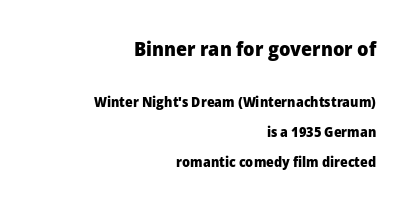
{"italic": "no", "bold": "yes", "underline": "no", "align": "right", "line_spacing": "loose", "line_spacing_ratio": 2.12, "letter_spacing": "normal", "letter_spacing_em": 0.0, "larger_block": "first", "size_ratio": 1.43, "glyph_px": 20}
